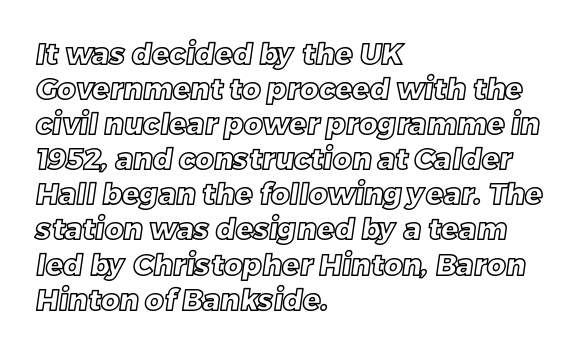
{"width": "normal", "x_height": "large", "monospaced": "no", "underline": "no", "align": "left", "line_spacing_ratio": 1.21, "letter_spacing": "normal", "letter_spacing_em": 0.0, "glyph_px": 29}
